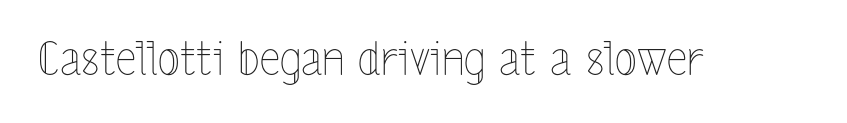
{"italic": "no", "bold": "no", "weight": "thin", "width": "condensed", "x_height": "medium", "monospaced": "no", "underline": "no", "letter_spacing": "normal", "letter_spacing_em": 0.0, "glyph_px": 46}
